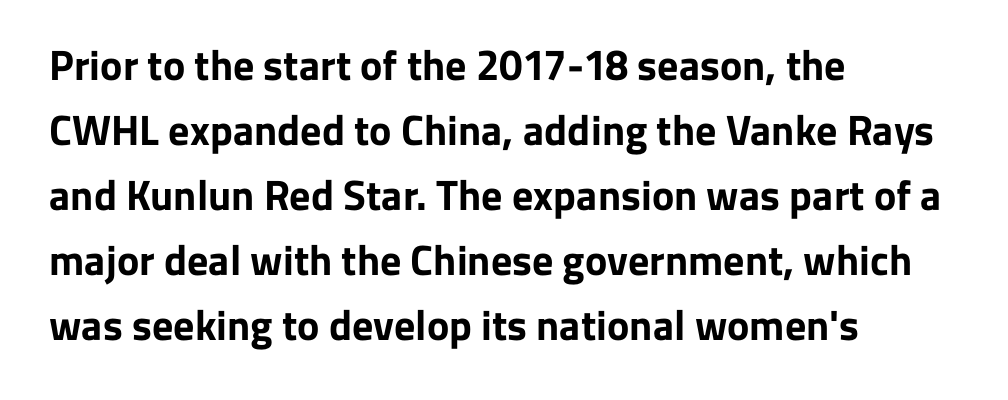
The face used here is proportionally spaced, like ordinary book or web type. In terms of weight, the rendering is a true, heavy bold. This is roman type, the default non-slanted kind. If you measured baseline to baseline, you'd find a middling distance.
